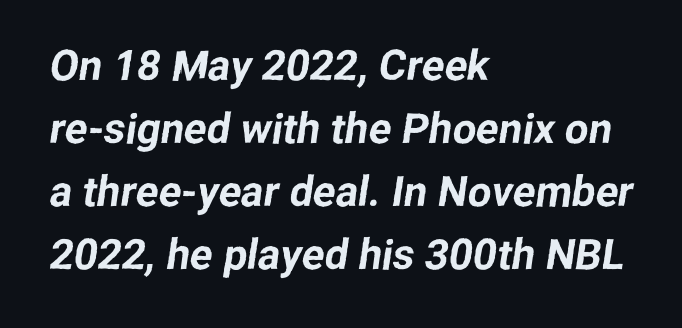
Q: Is the typeface a serif or a sans-serif typeface? A: Sans-serif.
Q: Is the text underlined? A: No.
Q: How is the paragraph aligned? A: Left-aligned.
Q: Is the spacing between letters normal or unusually wide? A: Normal.
Q: Is the spacing between lines tight, normal or loose? A: Normal.
Q: Width (condensed, normal, or wide)? A: Normal.
Q: Stroke contrast? A: Low.
Q: x-height? A: Medium.
Q: Monospaced? A: No.
